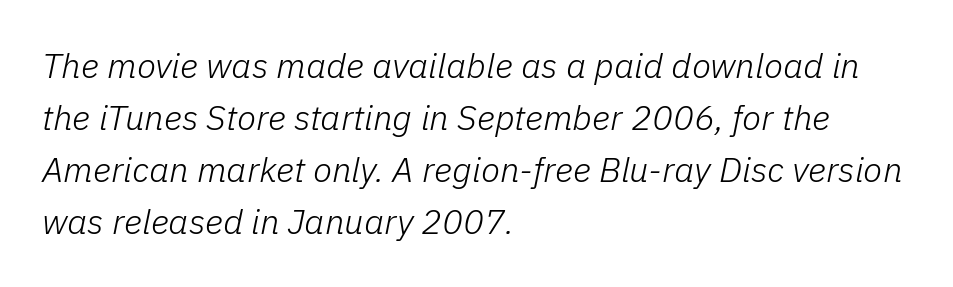
The image shows 35 px light type, italic (leaning right); set left-aligned, normal line spacing (1.49x), normal letter spacing, not underlined; low stroke contrast and a medium x-height.
